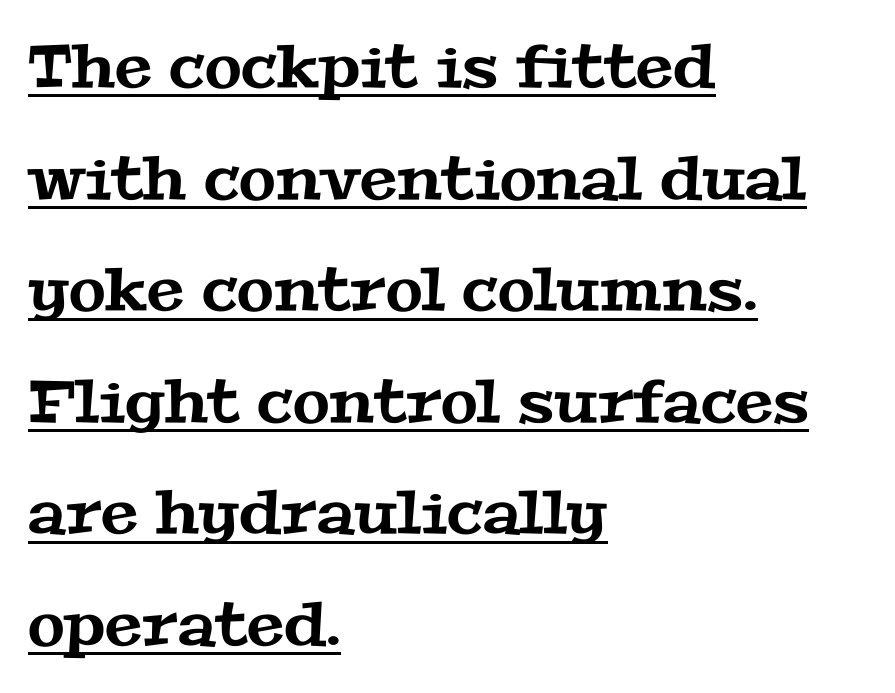
Examine the stroke ends and you'll spot serifs. These lines are rendered in a variable-pitch font. The passage shown has conventional tracking throughout. Line starts are locked; line ends wander. The string is rendered with underlining switched on.
